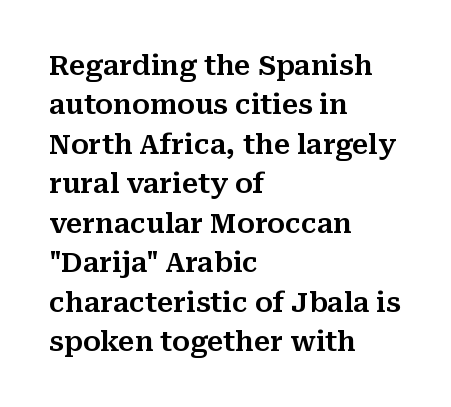
Q: Is the text italic (slanted)? A: No, it is upright.
Q: Is the text underlined? A: No.
Q: How is the paragraph aligned? A: Left-aligned.
Q: Is the spacing between letters normal or unusually wide? A: Normal.
Q: Is the spacing between lines tight, normal or loose? A: Normal.
